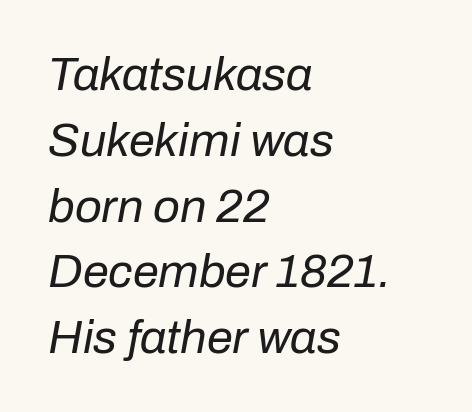
Notice how the passage keeps a crisp vertical edge on the left only. There is no visible air inserted between adjacent glyphs. This sample uses an oblique cut, with every glyph tilted off the vertical. No word sits above an underline.
